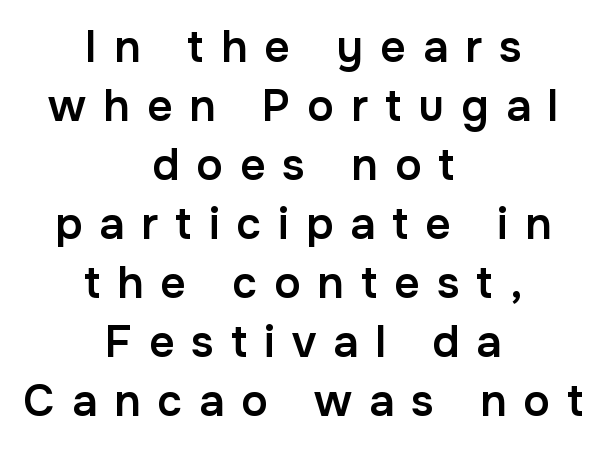
The image shows 44 px semibold sans-serif type, upright; set centered, normal line spacing (1.34x), unusually wide letter spacing (+0.39 em), not underlined; low stroke contrast and a medium x-height.
